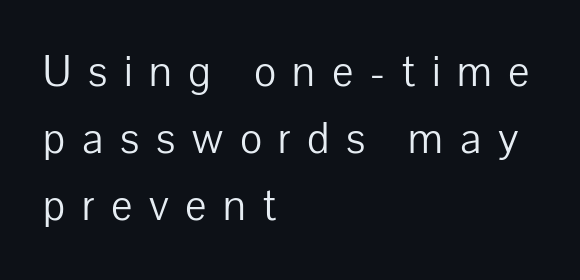
The area under the type is left untouched. The strokes carry an ordinary text weight at most. The face used here is proportionally spaced, like ordinary book or web type. This is the regular roman posture of the typeface.
